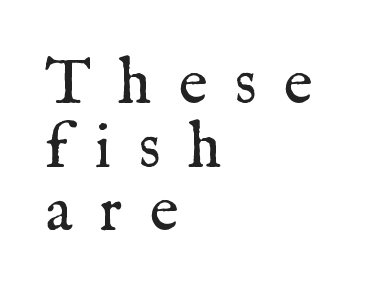
{"serif": "yes", "italic": "no", "bold": "no", "weight": "regular", "width": "normal", "stroke_contrast": "medium", "x_height": "medium", "monospaced": "no", "underline": "no", "align": "left", "line_spacing": "tight", "line_spacing_ratio": 1.01, "letter_spacing": "wide", "letter_spacing_em": 0.43, "glyph_px": 63}
